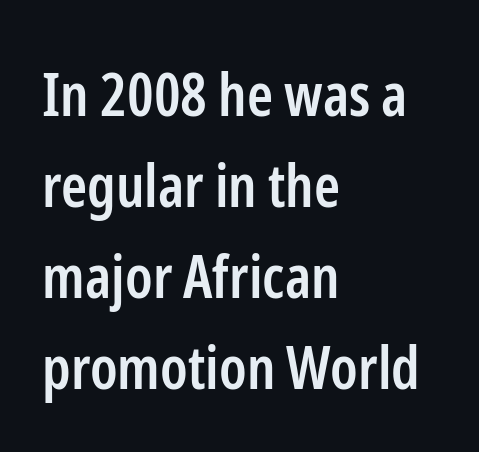
{"serif": "no", "italic": "no", "bold": "semi", "weight": "semibold", "width": "condensed", "stroke_contrast": "low", "x_height": "medium", "monospaced": "no", "underline": "no", "align": "left", "line_spacing": "normal", "line_spacing_ratio": 1.54, "letter_spacing": "normal", "letter_spacing_em": 0.0, "glyph_px": 59}
